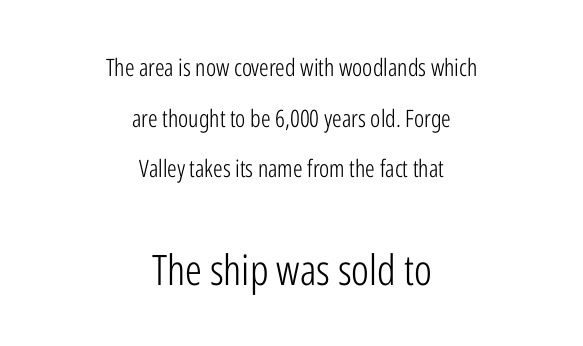
Teacher's note: observe the equal gaps on both sides — that is centered alignment. Does the lettering tilt? It doesn't — this is upright. The lines are spread far apart with generous leading. The strip under each line holds only bare page. The strokes are not fattened; the text isn't bold.
